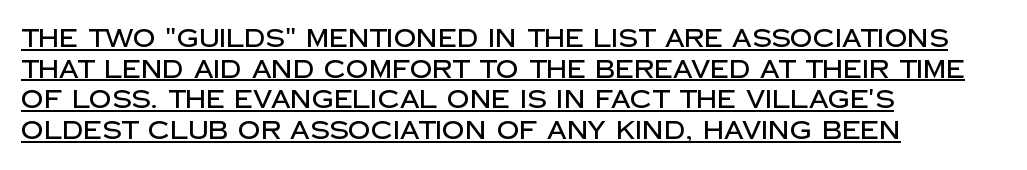
The image shows 25 px text type, upright; set left-aligned, line spacing 1.23x, normal letter spacing, underlined.
